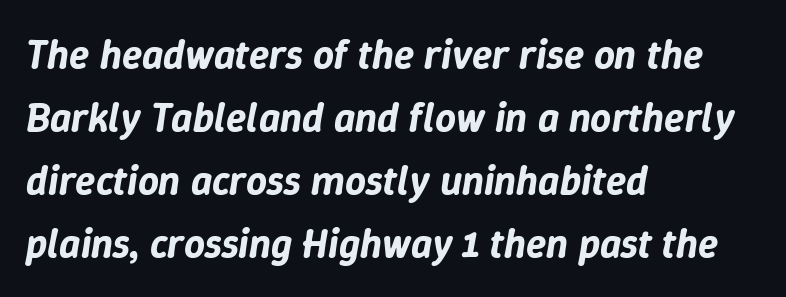
{"italic": "yes", "lean": "right", "slant_degrees": 9, "width": "normal", "stroke_contrast": "low", "x_height": "medium", "monospaced": "no", "underline": "no", "align": "left", "line_spacing": "normal", "line_spacing_ratio": 1.54, "letter_spacing": "normal", "letter_spacing_em": 0.0, "glyph_px": 41}
